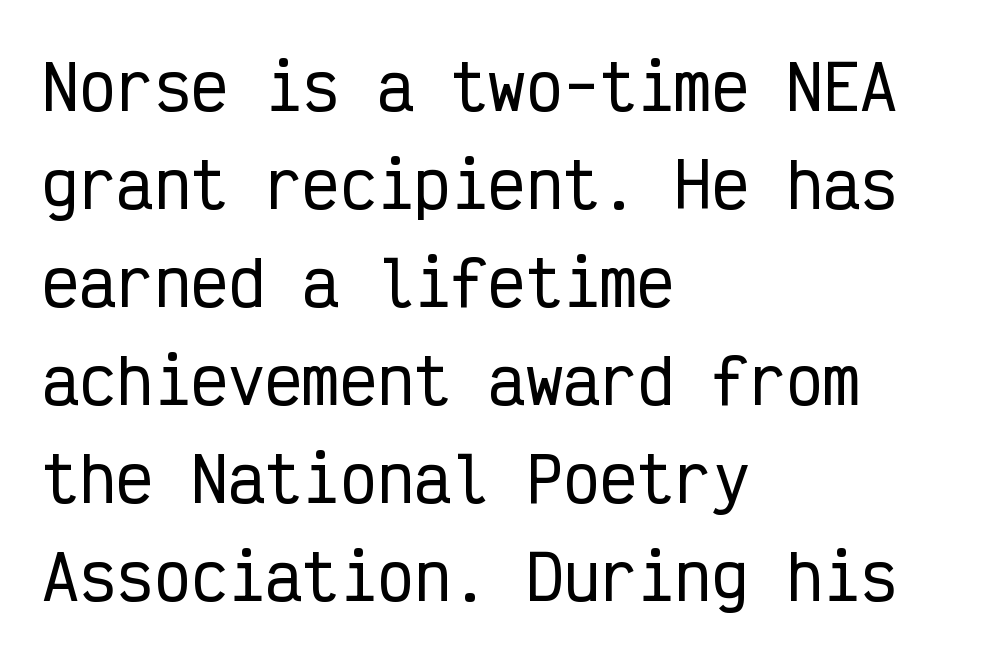
{"serif": "no", "italic": "no", "width": "condensed", "stroke_contrast": "low", "x_height": "medium", "monospaced": "yes", "underline": "no", "align": "left", "line_spacing": "normal", "line_spacing_ratio": 1.58, "letter_spacing": "normal", "letter_spacing_em": 0.0, "glyph_px": 62}
